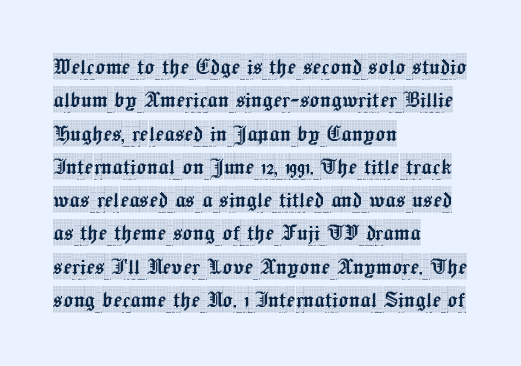
The image shows 26 px text type, upright; set left-aligned, normal line spacing (1.28x), normal letter spacing, not underlined.
